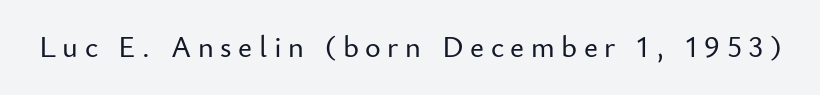
Q: Is the text italic (slanted)? A: No, it is upright.
Q: Is the typeface a serif or a sans-serif typeface? A: Sans-serif.
Q: Is the text underlined? A: No.
Q: Is the spacing between letters normal or unusually wide? A: Unusually wide.
Q: Width (condensed, normal, or wide)? A: Normal.
Q: Stroke contrast? A: Low.
Q: x-height? A: Small.
Q: Monospaced? A: No.
